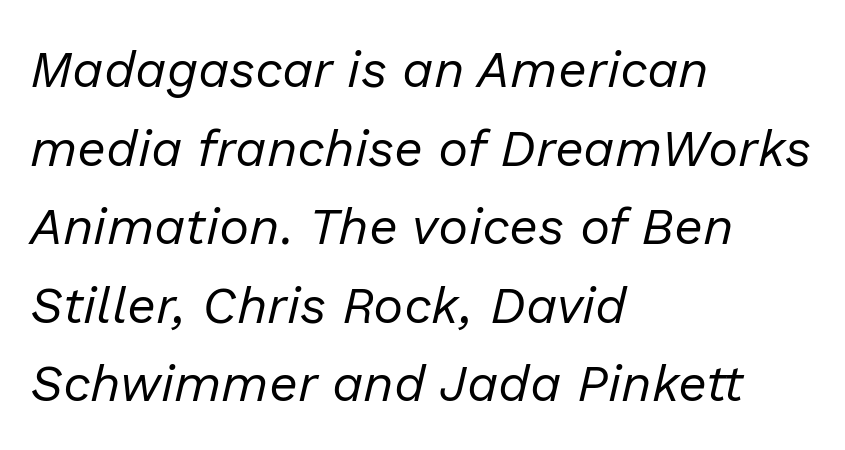
Q: Is the text bold? A: No.
Q: Is the text italic (slanted)? A: Yes, it leans right by about 13 degrees.
Q: Is the text underlined? A: No.
Q: How is the paragraph aligned? A: Left-aligned.
Q: Is the spacing between letters normal or unusually wide? A: Normal.
Q: Is the spacing between lines tight, normal or loose? A: Normal.
Q: Width (condensed, normal, or wide)? A: Normal.
Q: Stroke contrast? A: Low.
Q: x-height? A: Medium.
Q: Monospaced? A: No.
